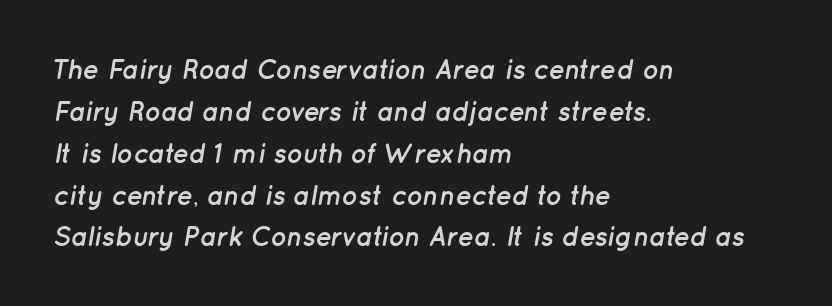
The image shows 27 px bold type, italic (leaning right); set left-aligned, normal line spacing (1.55x), normal letter spacing, not underlined.
